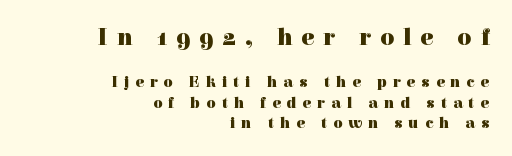
{"italic": "no", "bold": "yes", "underline": "no", "align": "right", "line_spacing": "normal", "line_spacing_ratio": 1.26, "letter_spacing": "wide", "letter_spacing_em": 0.38, "larger_block": "first", "size_ratio": 1.5, "glyph_px": 24}
